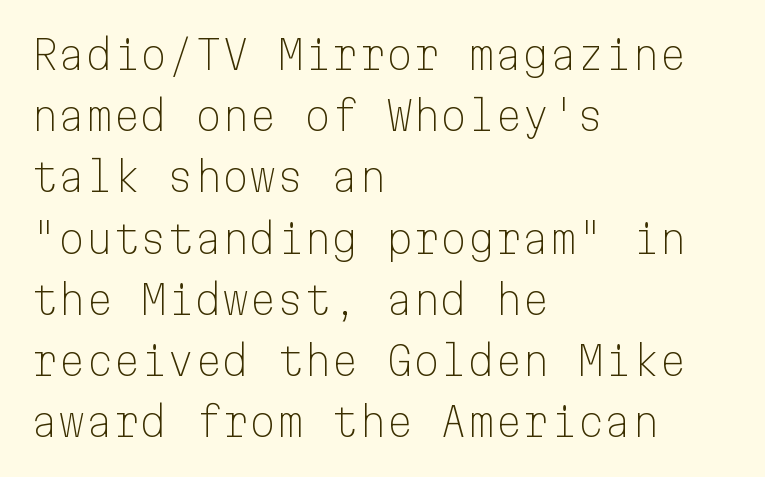
{"serif": "no", "italic": "no", "bold": "no", "weight": "light", "width": "normal", "stroke_contrast": "low", "x_height": "medium", "monospaced": "yes", "underline": "no", "align": "left", "line_spacing": "normal", "line_spacing_ratio": 1.57, "letter_spacing": "normal", "letter_spacing_em": 0.0, "glyph_px": 39}
